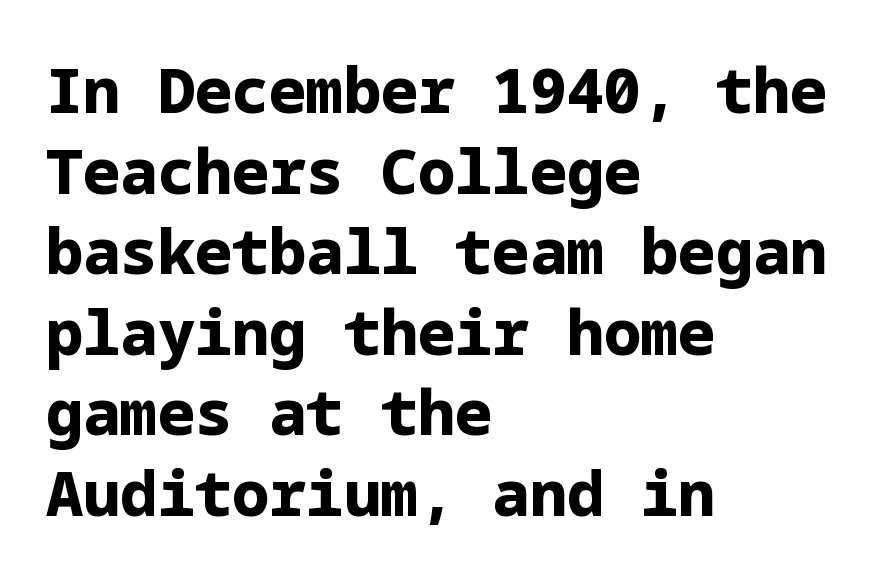
{"serif": "no", "italic": "no", "bold": "yes", "weight": "bold", "width": "normal", "stroke_contrast": "low", "x_height": "medium", "underline": "no", "align": "left", "line_spacing": "normal", "line_spacing_ratio": 1.3, "letter_spacing": "normal", "letter_spacing_em": 0.0, "glyph_px": 62}
